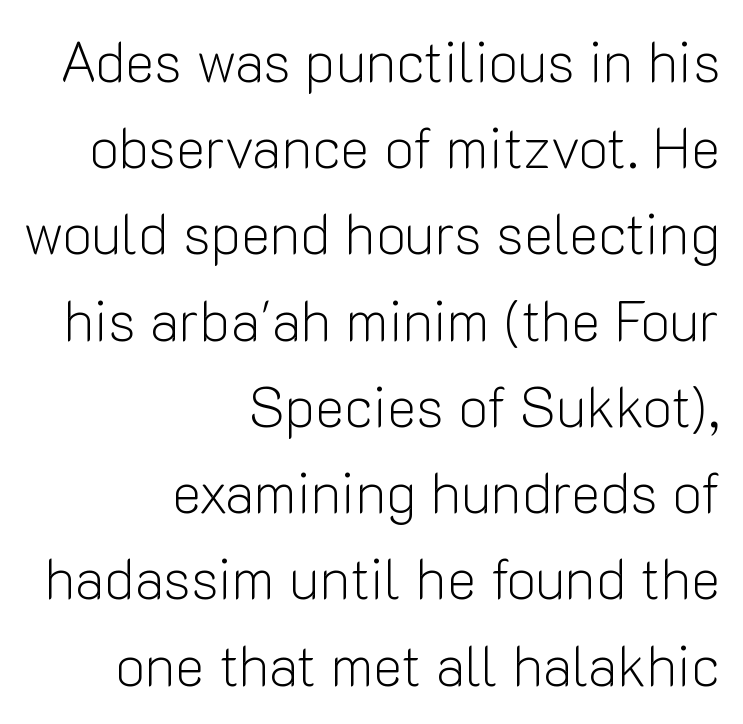
Q: Is the text bold? A: No.
Q: Is the text italic (slanted)? A: No, it is upright.
Q: Is the typeface a serif or a sans-serif typeface? A: Sans-serif.
Q: Is the text underlined? A: No.
Q: How is the paragraph aligned? A: Right-aligned.
Q: Is the spacing between letters normal or unusually wide? A: Normal.
Q: Is the spacing between lines tight, normal or loose? A: Normal.
Q: Width (condensed, normal, or wide)? A: Normal.
Q: Stroke contrast? A: Low.
Q: x-height? A: Medium.
Q: Monospaced? A: No.
